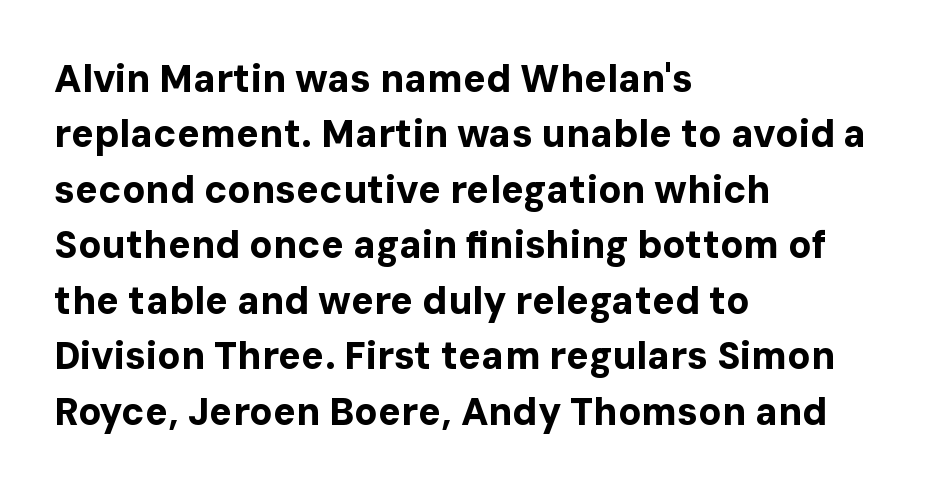
{"serif": "no", "italic": "no", "bold": "yes", "weight": "bold", "width": "normal", "stroke_contrast": "low", "x_height": "medium", "monospaced": "no", "underline": "no", "align": "left", "line_spacing": "normal", "line_spacing_ratio": 1.46, "letter_spacing": "normal", "letter_spacing_em": 0.0, "glyph_px": 38}
